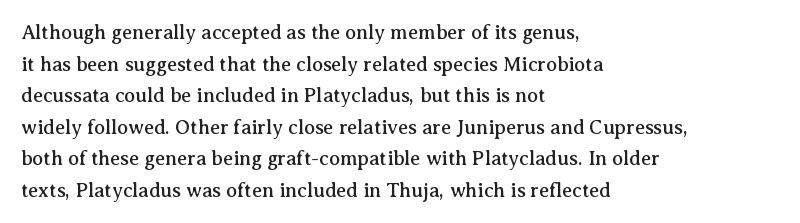
The image shows 20 px text type, upright; set left-aligned, normal line spacing (1.58x), normal letter spacing, not underlined.
